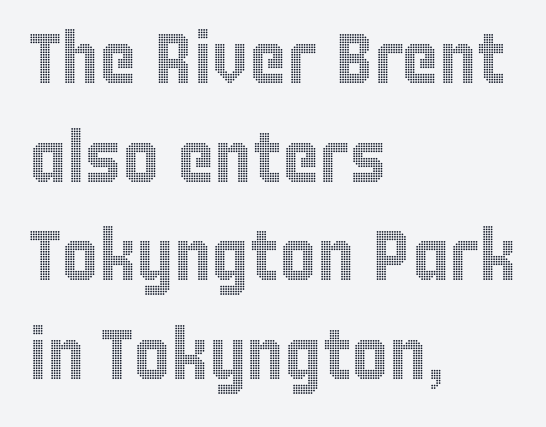
{"italic": "no", "width": "condensed", "x_height": "large", "monospaced": "no", "underline": "no", "align": "left", "line_spacing": "normal", "line_spacing_ratio": 1.39, "letter_spacing": "normal", "letter_spacing_em": 0.0, "glyph_px": 71}
